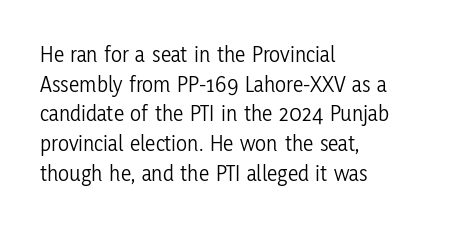
The image shows 23 px text type, upright; set left-aligned, normal line spacing (1.29x), normal letter spacing, not underlined.
